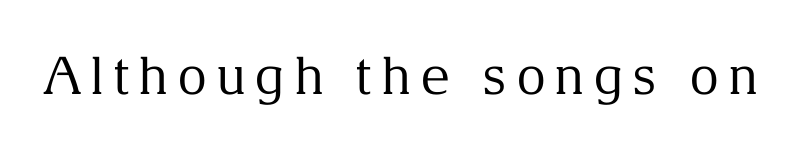
The image shows 52 px regular-weight serif type, upright; set not underlined; medium stroke contrast and a medium x-height.
